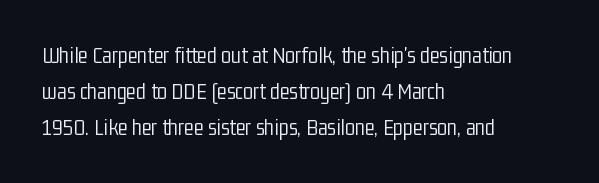
Nothing unusual about the tracking: characters are spaced as the font intends. The typesetter chose a ragged-right arrangement here. Vertical strokes here are truly vertical. In terms of leading, this rendering sits right in the middle.
